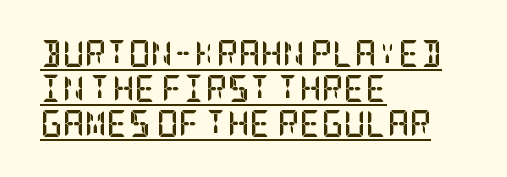
Q: Is the text bold? A: Yes.
Q: Is the text italic (slanted)? A: No, it is upright.
Q: Is the text underlined? A: Yes.
Q: How is the paragraph aligned? A: Left-aligned.
Q: Is the spacing between letters normal or unusually wide? A: Normal.
Q: Is the spacing between lines tight, normal or loose? A: Normal.
